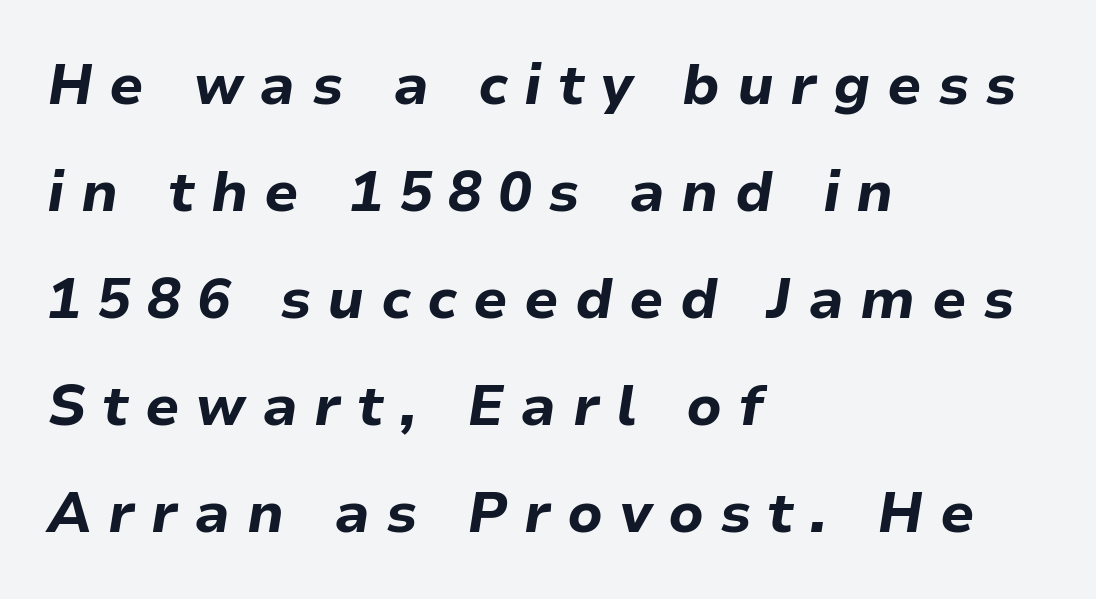
Is this a fixed-width face? No — the glyphs have proportional, varying widths. Honestly, the rows look like they've been pulled way apart. One-word summary of the alignment: left. Honestly, the letter spacing is so wide it's the main thing you notice. Glance below the letters and you will spot only blank space. You can tell it's italic because the verticals aren't actually vertical.
